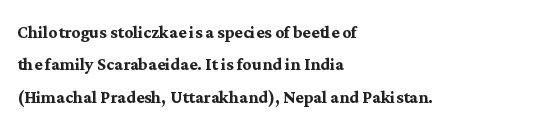
This block has exactly the height ordinary leading produces. A roman cut, with each character standing at attention. Typesetter's note: full bold, strokes at maximum text heaviness. The rendering anchors every line to the left-hand side.
